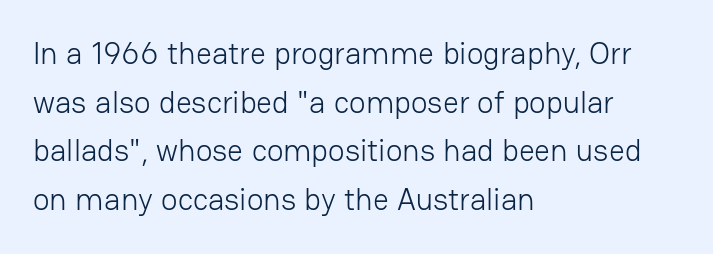
Q: Is the text bold? A: No.
Q: Is the text italic (slanted)? A: No, it is upright.
Q: Is the typeface a serif or a sans-serif typeface? A: Sans-serif.
Q: Is the text underlined? A: No.
Q: How is the paragraph aligned? A: Left-aligned.
Q: Is the spacing between letters normal or unusually wide? A: Normal.
Q: Is the spacing between lines tight, normal or loose? A: Normal.
Q: Width (condensed, normal, or wide)? A: Normal.
Q: Stroke contrast? A: Low.
Q: x-height? A: Medium.
Q: Monospaced? A: No.
